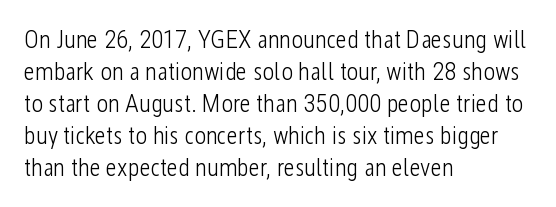
Q: Is the text bold? A: No.
Q: Is the text italic (slanted)? A: No, it is upright.
Q: Is the text underlined? A: No.
Q: How is the paragraph aligned? A: Left-aligned.
Q: Is the spacing between letters normal or unusually wide? A: Normal.
Q: Is the spacing between lines tight, normal or loose? A: Normal.
